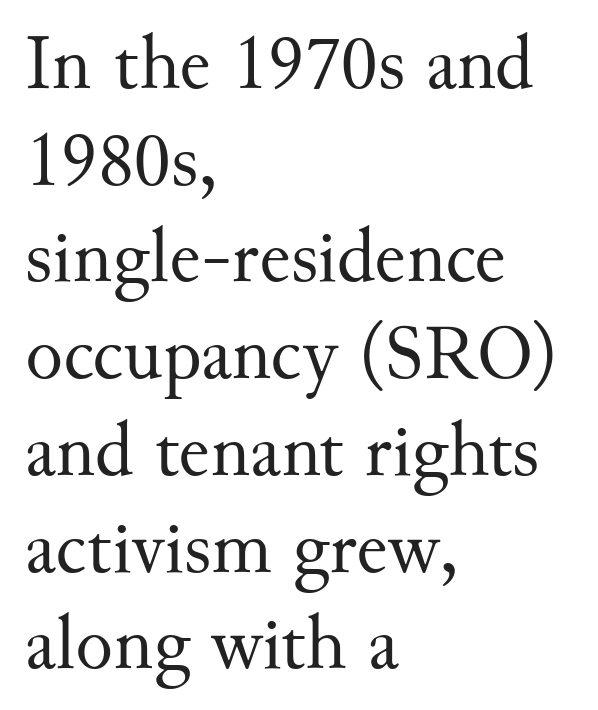
Q: Is the text bold? A: No.
Q: Is the text italic (slanted)? A: No, it is upright.
Q: Is the typeface a serif or a sans-serif typeface? A: Serif.
Q: Is the text underlined? A: No.
Q: How is the paragraph aligned? A: Left-aligned.
Q: Is the spacing between letters normal or unusually wide? A: Normal.
Q: Width (condensed, normal, or wide)? A: Normal.
Q: Stroke contrast? A: Medium.
Q: x-height? A: Small.
Q: Monospaced? A: No.
